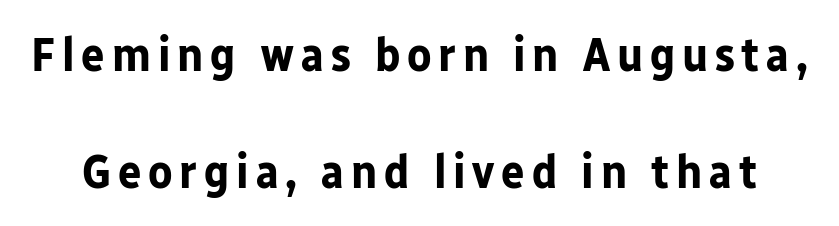
One glance says open: line gaps are wider than usual. A typesetter would label this face a sans. The letters advance in unequal steps, a hallmark of proportional type. A clean baseline with only descenders dipping below it. Every character sits straight up, as roman type does.
